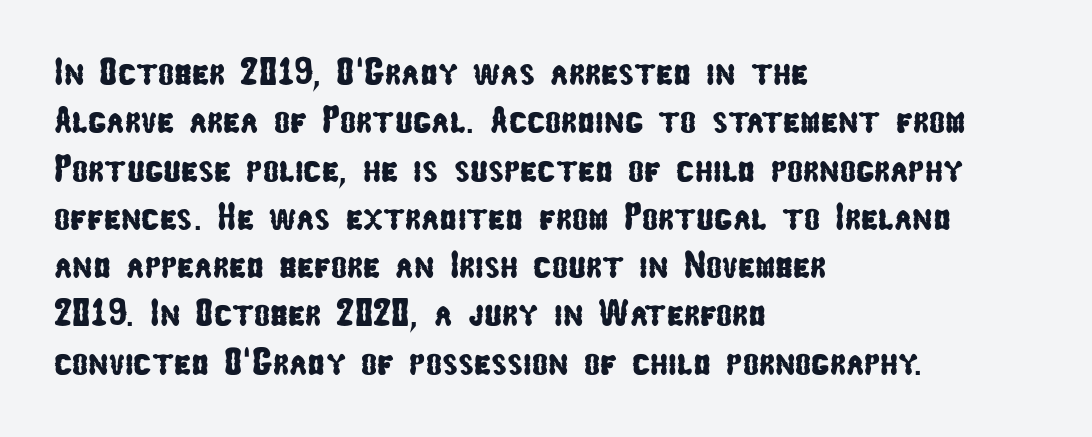
Q: Is the typeface a serif or a sans-serif typeface? A: Sans-serif.
Q: Is the text underlined? A: No.
Q: How is the paragraph aligned? A: Left-aligned.
Q: Is the spacing between letters normal or unusually wide? A: Normal.
Q: Is the spacing between lines tight, normal or loose? A: Normal.
Q: Width (condensed, normal, or wide)? A: Condensed.
Q: Stroke contrast? A: Low.
Q: x-height? A: Medium.
Q: Monospaced? A: No.
